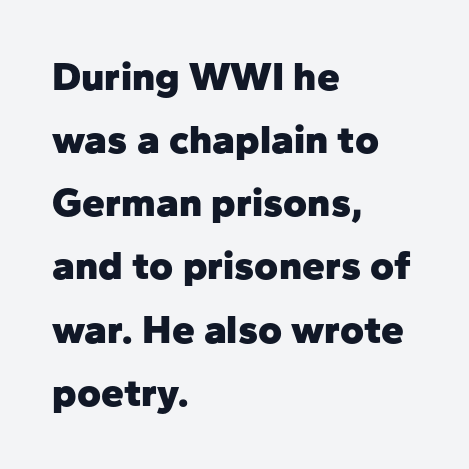
Is there much room between lines? A standard amount, neither cramped nor airy. Does the weight exceed regular? Yes, all the way to bold. The rendering uses natural spacing where letterforms have individual widths. Letterform terminals end flat and unadorned throughout the passage. These lines are set flush left with a ragged right edge. Words appear dense and cohesive because spacing is normal.
